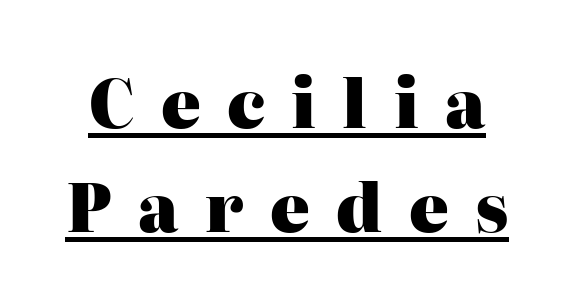
These characters rest on top of a visible drawn line. Vertically, the passage feels balanced, rows spaced as you'd expect. A typesetter would call this proportional, since set widths differ per character. A full-strength bold gives these letters their thick strokes.
